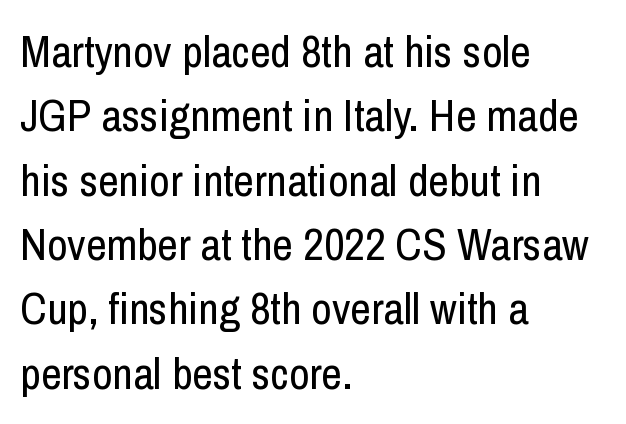
Q: Is the text bold? A: No.
Q: Is the text italic (slanted)? A: No, it is upright.
Q: Is the typeface a serif or a sans-serif typeface? A: Sans-serif.
Q: Is the text underlined? A: No.
Q: How is the paragraph aligned? A: Left-aligned.
Q: Is the spacing between letters normal or unusually wide? A: Normal.
Q: Is the spacing between lines tight, normal or loose? A: Normal.
Q: Width (condensed, normal, or wide)? A: Condensed.
Q: Stroke contrast? A: Low.
Q: x-height? A: Medium.
Q: Monospaced? A: No.
